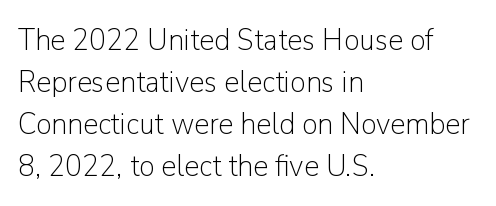
{"serif": "no", "italic": "no", "bold": "no", "weight": "light", "width": "normal", "stroke_contrast": "low", "x_height": "medium", "monospaced": "no", "underline": "no", "align": "left", "line_spacing": "normal", "line_spacing_ratio": 1.36, "letter_spacing": "normal", "letter_spacing_em": 0.0, "glyph_px": 31}
